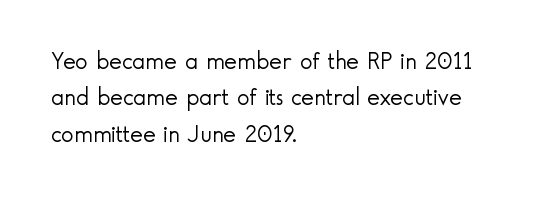
Q: Is the text bold? A: No.
Q: Is the text italic (slanted)? A: No, it is upright.
Q: Is the text underlined? A: No.
Q: How is the paragraph aligned? A: Left-aligned.
Q: Is the spacing between letters normal or unusually wide? A: Normal.
Q: Is the spacing between lines tight, normal or loose? A: Normal.
